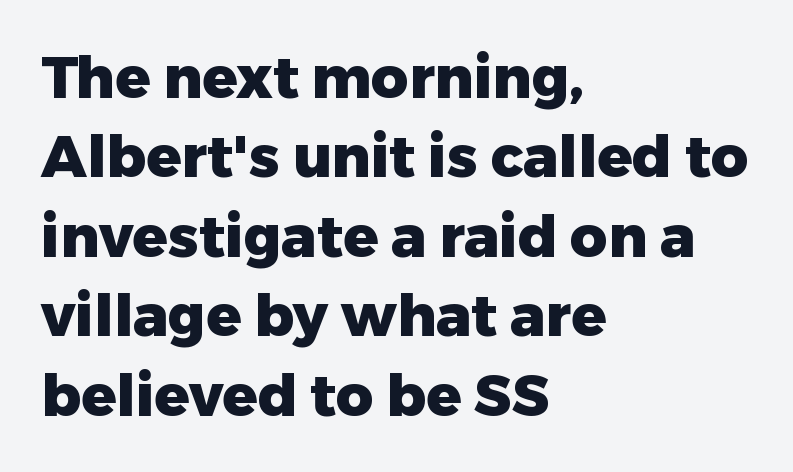
Q: Is the text bold? A: Yes.
Q: Is the text italic (slanted)? A: No, it is upright.
Q: Is the typeface a serif or a sans-serif typeface? A: Sans-serif.
Q: Is the text underlined? A: No.
Q: How is the paragraph aligned? A: Left-aligned.
Q: Is the spacing between letters normal or unusually wide? A: Normal.
Q: Is the spacing between lines tight, normal or loose? A: Normal.
Q: Width (condensed, normal, or wide)? A: Normal.
Q: Stroke contrast? A: Low.
Q: x-height? A: Medium.
Q: Monospaced? A: No.
